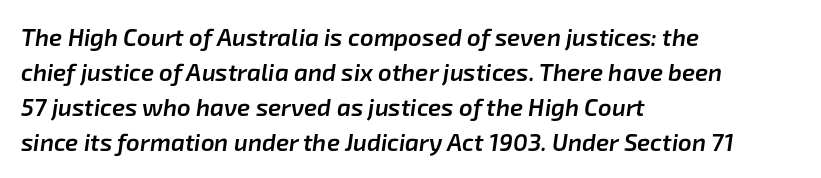
The image shows 24 px text type, italic (leaning right); set left-aligned, normal line spacing (1.46x), normal letter spacing, not underlined.
